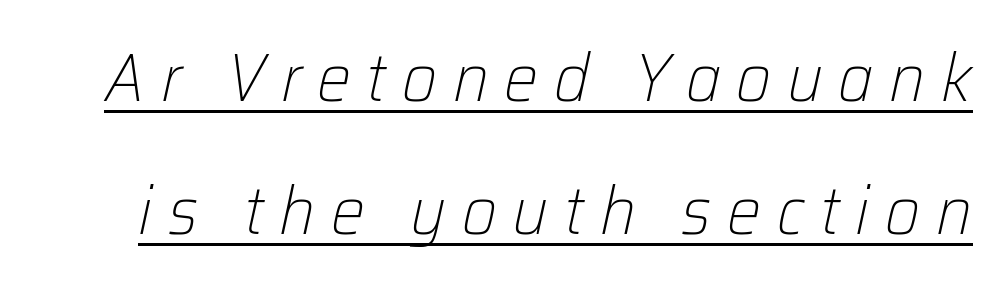
{"italic": "yes", "lean": "right", "slant_degrees": 12, "bold": "no", "weight": "light", "width": "normal", "stroke_contrast": "low", "x_height": "medium", "monospaced": "no", "underline": "yes", "line_spacing": "loose", "line_spacing_ratio": 1.96, "letter_spacing": "wide", "letter_spacing_em": 0.23, "glyph_px": 68}
